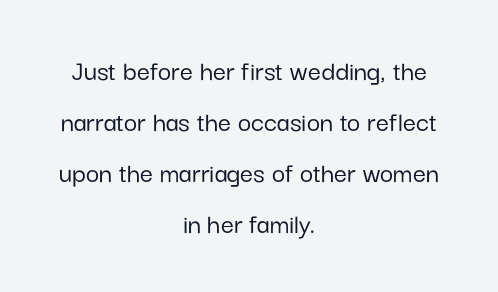
The image shows 29 px sans-serif type, upright; set centered, line spacing 1.76x, normal letter spacing, not underlined; low stroke contrast and a medium x-height.
